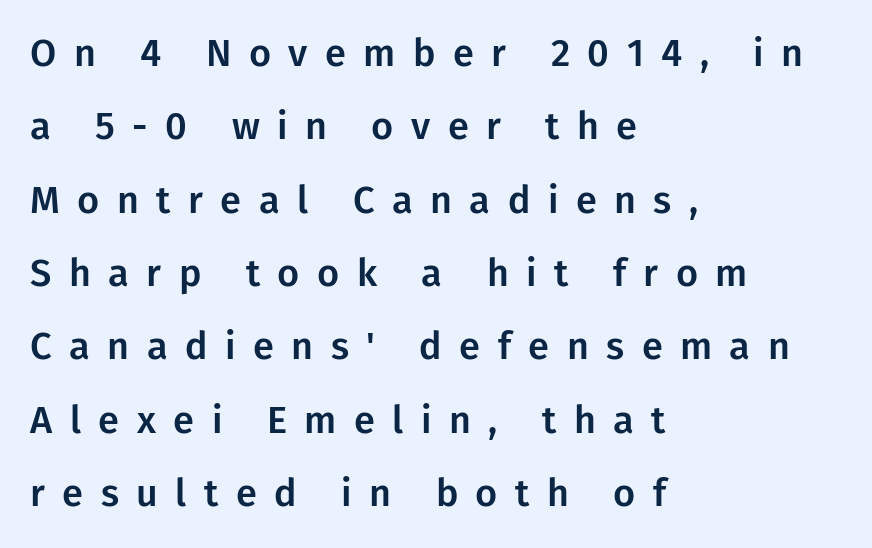
The letterforms stand isolated, each surrounded by extra space. Glance below the letters and you will spot only blank space. The face used here is proportionally spaced, like ordinary book or web type. These lines stack with their left ends in a neat column.
